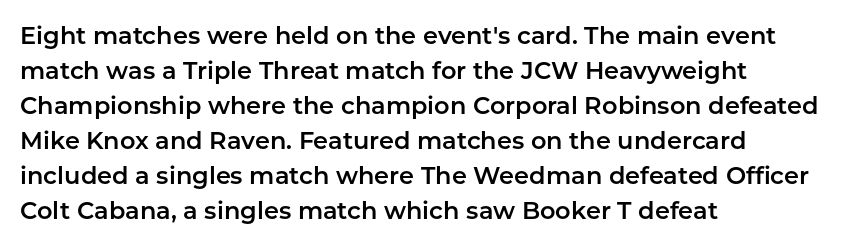
{"italic": "no", "underline": "no", "align": "left", "line_spacing": "normal", "line_spacing_ratio": 1.46, "letter_spacing": "normal", "letter_spacing_em": 0.0, "glyph_px": 24}
